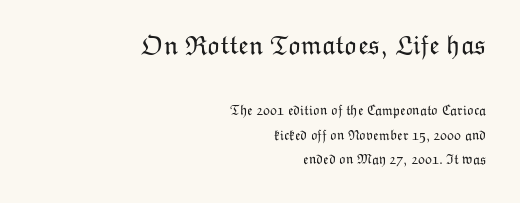
{"italic": "no", "bold": "no", "underline": "no", "align": "right", "line_spacing_ratio": 1.78, "letter_spacing": "normal", "letter_spacing_em": 0.0, "larger_block": "first", "size_ratio": 1.93, "glyph_px": 27}
